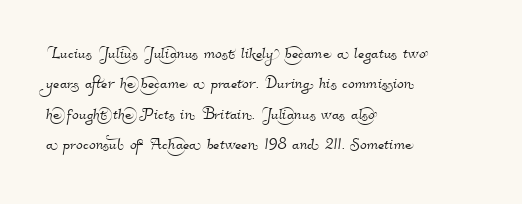
Q: Is the text underlined? A: No.
Q: How is the paragraph aligned? A: Left-aligned.
Q: Is the spacing between letters normal or unusually wide? A: Normal.
Q: Is the spacing between lines tight, normal or loose? A: Normal.
